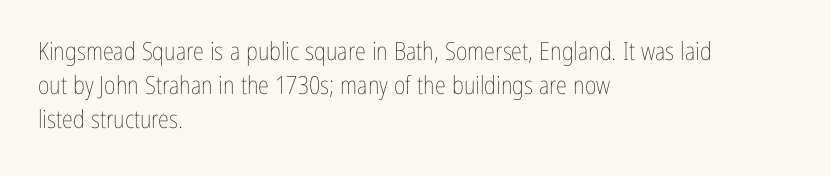
A normal amount of white space separates one row of letters from the next. Honestly, the letter spacing is just normal — you wouldn't notice it. The font's upright variant was chosen for this text. Is this a heavy cut? Hardly; it is regular or lighter. Caption: multi-line text, flush left, ragged right.
